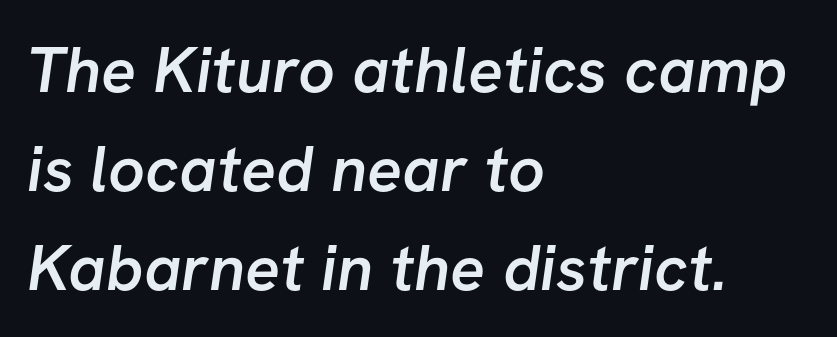
{"serif": "no", "bold": "semi", "weight": "semibold", "width": "normal", "stroke_contrast": "low", "x_height": "medium", "monospaced": "no", "underline": "no", "align": "left", "line_spacing": "normal", "line_spacing_ratio": 1.52, "letter_spacing": "normal", "letter_spacing_em": 0.0, "glyph_px": 65}
